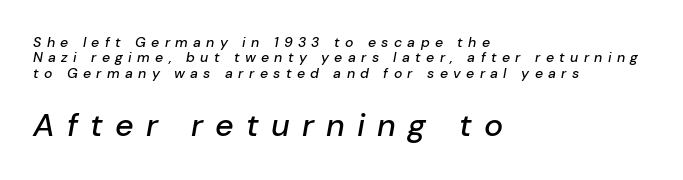
The image shows 32 px text type, italic (leaning right); set left-aligned, tight line spacing (1.09x), unusually wide letter spacing (+0.38 em), not underlined; the second (bottom) block is 2.29x larger; low stroke contrast and a medium x-height.
